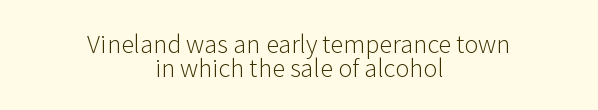
{"italic": "no", "bold": "no", "underline": "no", "align": "center", "line_spacing": "tight", "line_spacing_ratio": 1.02, "letter_spacing": "normal", "letter_spacing_em": 0.0, "glyph_px": 24}
